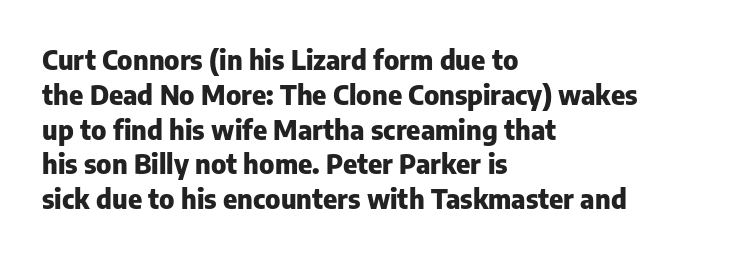
{"italic": "no", "bold": "yes", "underline": "no", "align": "left", "line_spacing": "normal", "line_spacing_ratio": 1.29, "letter_spacing": "normal", "letter_spacing_em": 0.0, "glyph_px": 27}
